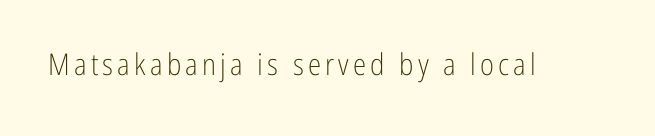
{"serif": "no", "italic": "no", "bold": "no", "weight": "light", "width": "condensed", "stroke_contrast": "low", "x_height": "medium", "monospaced": "no", "underline": "no", "glyph_px": 30}
